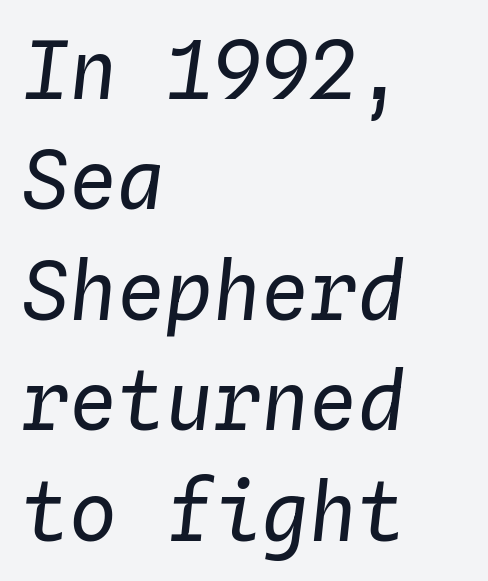
Glance below the letters and you will spot only blank space. Vertically, the passage feels balanced, rows spaced as you'd expect. Weight: in the light-to-regular range. Each line starts at the same left margin while the right side varies. Think of a typewriter: that constant character pitch is what you see here.
